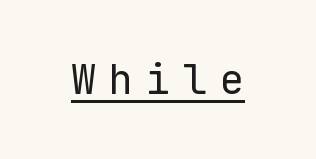
{"serif": "no", "italic": "no", "bold": "no", "weight": "regular", "width": "normal", "stroke_contrast": "low", "x_height": "medium", "monospaced": "yes", "underline": "yes", "letter_spacing": "wide", "letter_spacing_em": 0.31, "glyph_px": 41}
